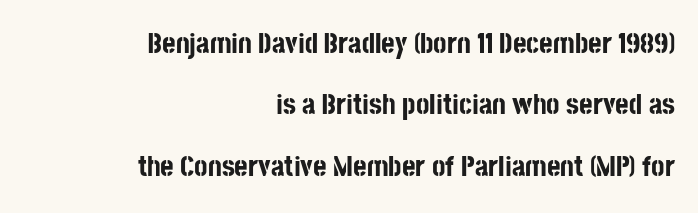
Q: Is the text bold? A: Yes.
Q: Is the text italic (slanted)? A: No, it is upright.
Q: Is the typeface a serif or a sans-serif typeface? A: Sans-serif.
Q: Is the text underlined? A: No.
Q: How is the paragraph aligned? A: Right-aligned.
Q: Is the spacing between letters normal or unusually wide? A: Normal.
Q: Is the spacing between lines tight, normal or loose? A: Loose.
Q: Width (condensed, normal, or wide)? A: Condensed.
Q: Stroke contrast? A: Low.
Q: x-height? A: Large.
Q: Monospaced? A: No.
